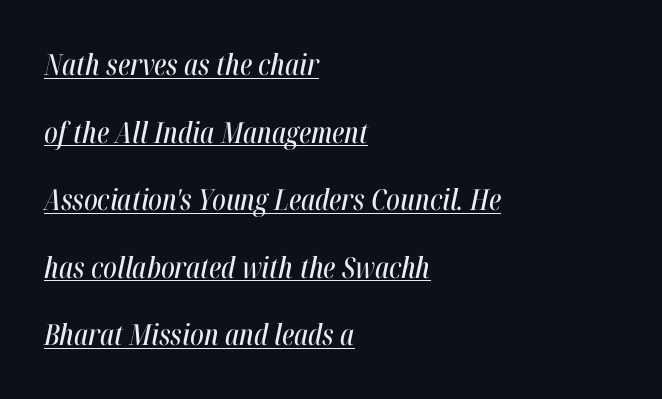
The image shows 29 px condensed type, italic (leaning right); set left-aligned, loose line spacing (2.33x), normal letter spacing, underlined; high stroke contrast and a medium x-height.
